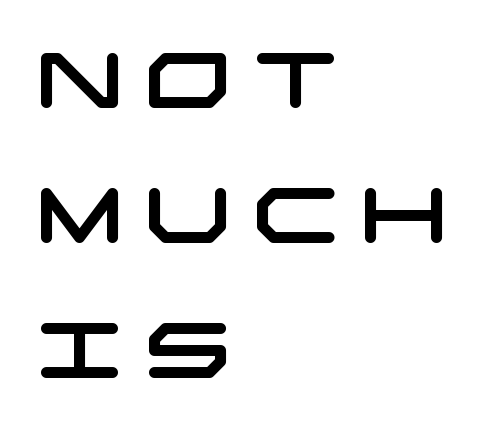
The ragged edge is on the right, which tells us the setting is flush left. The passage shown has open, widely tracked lettering throughout. The passage shown is typeset with a sans-serif family. The words here are not underlined.
